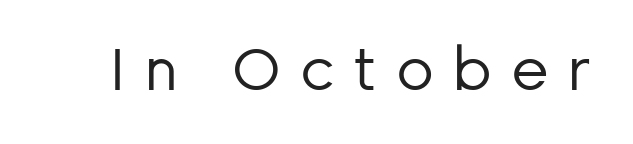
{"serif": "no", "italic": "no", "bold": "no", "weight": "regular", "width": "normal", "stroke_contrast": "low", "x_height": "medium", "monospaced": "no", "underline": "no", "letter_spacing": "wide", "letter_spacing_em": 0.31, "glyph_px": 59}
